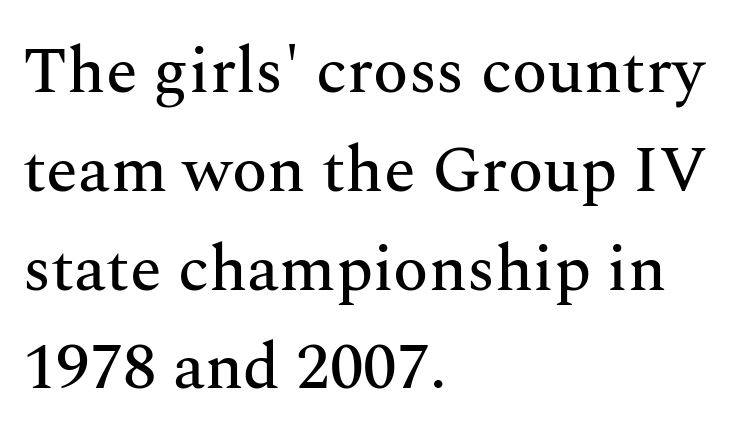
The image shows 65 px serif type, upright; set left-aligned, normal line spacing (1.52x), normal letter spacing, not underlined; medium stroke contrast and a medium x-height.
